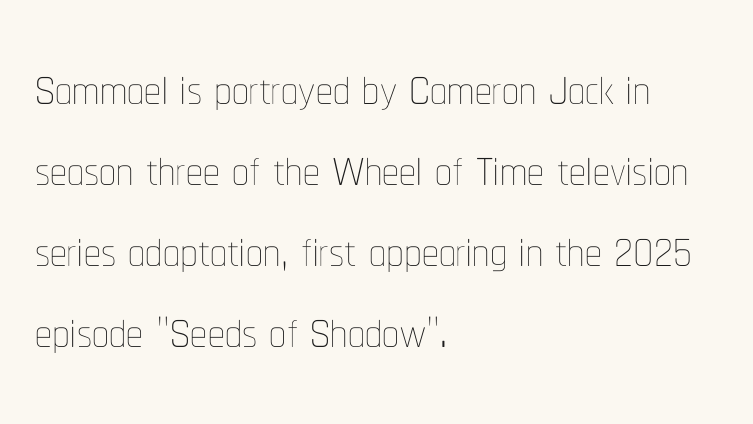
Q: Is the text bold? A: No.
Q: Is the text italic (slanted)? A: No, it is upright.
Q: Is the text underlined? A: No.
Q: How is the paragraph aligned? A: Left-aligned.
Q: Is the spacing between letters normal or unusually wide? A: Normal.
Q: Width (condensed, normal, or wide)? A: Condensed.
Q: Stroke contrast? A: Low.
Q: x-height? A: Medium.
Q: Monospaced? A: No.
